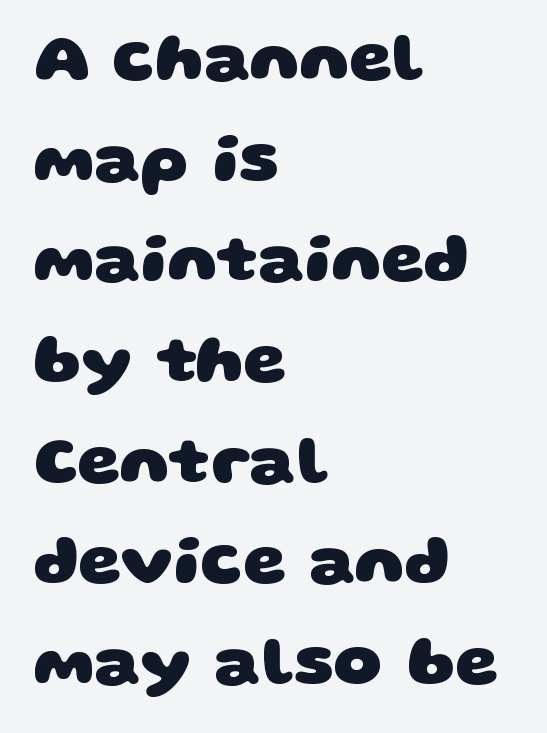
Each letter's strokes conclude bluntly, with no projecting serifs. Regarding leading, the lines here are spaced in the standard way. Horizontal alignment here is leftward, the default for most running prose. This sample has the flowing, uneven cadence of proportional lettering. The area under the type is left untouched.
